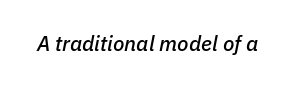
The letters are slanted; this is an italic face. The string is rendered with underlining switched off. The type is set solid horizontally, with unmodified tracking.
